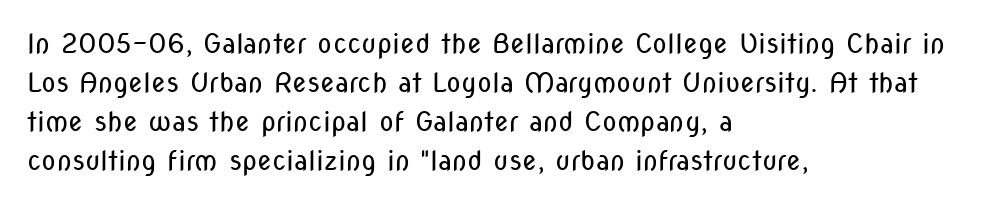
{"italic": "no", "bold": "no", "underline": "no", "align": "left", "line_spacing": "normal", "line_spacing_ratio": 1.45, "letter_spacing": "normal", "letter_spacing_em": 0.0, "glyph_px": 27}
